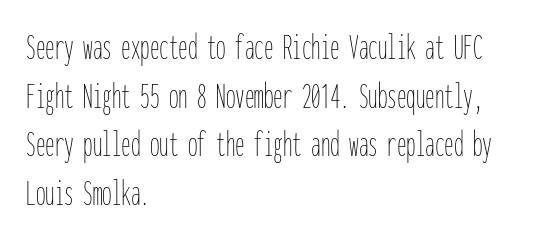
Nothing unusual about the tracking: characters are spaced as the font intends. These lines stack with their left ends in a neat column. Horizontal bands of white between lines are of average thickness. The font's upright variant was chosen for this text. Monospaced: the letters line up in strict vertical columns.
